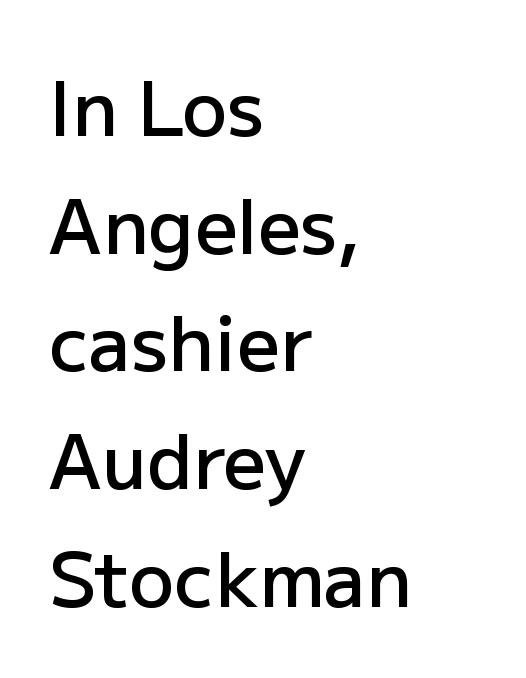
{"serif": "no", "italic": "no", "bold": "semi", "weight": "semibold", "width": "normal", "stroke_contrast": "low", "x_height": "medium", "monospaced": "no", "underline": "no", "align": "left", "line_spacing": "normal", "line_spacing_ratio": 1.57, "letter_spacing": "normal", "letter_spacing_em": 0.0, "glyph_px": 75}
